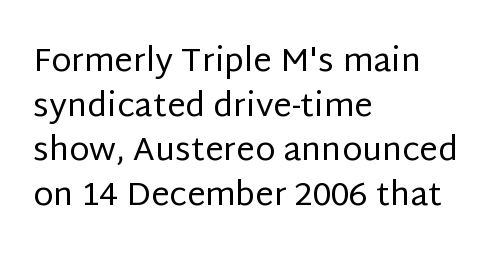
The image shows 33 px regular-weight sans-serif type, upright; set left-aligned, normal line spacing (1.35x), normal letter spacing, not underlined; low stroke contrast and a large x-height.
